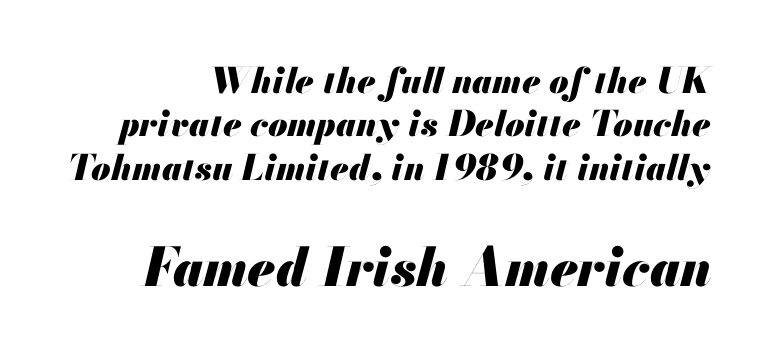
{"italic": "yes", "lean": "right", "slant_degrees": 13, "bold": "yes", "weight": "heavy", "width": "normal", "stroke_contrast": "medium", "x_height": "small", "monospaced": "no", "underline": "no", "line_spacing_ratio": 1.24, "letter_spacing": "normal", "letter_spacing_em": 0.0, "larger_block": "second", "size_ratio": 1.51, "glyph_px": 53}
